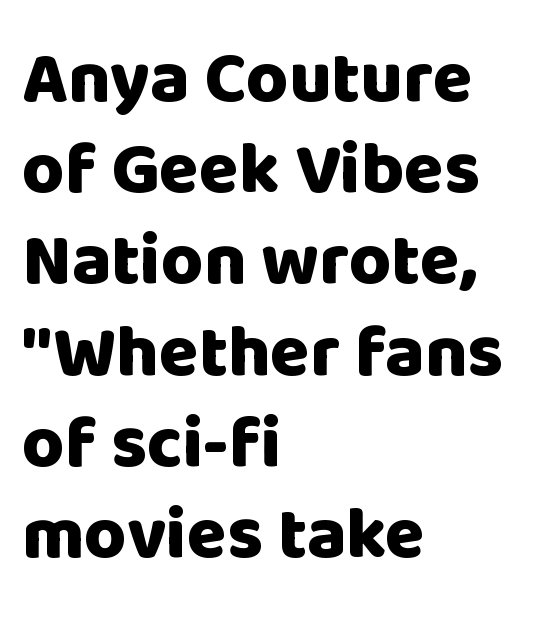
Q: Is the text bold? A: Yes.
Q: Is the text italic (slanted)? A: No, it is upright.
Q: Is the typeface a serif or a sans-serif typeface? A: Sans-serif.
Q: Is the text underlined? A: No.
Q: How is the paragraph aligned? A: Left-aligned.
Q: Is the spacing between letters normal or unusually wide? A: Normal.
Q: Is the spacing between lines tight, normal or loose? A: Normal.
Q: Width (condensed, normal, or wide)? A: Normal.
Q: Stroke contrast? A: Low.
Q: x-height? A: Large.
Q: Monospaced? A: No.
